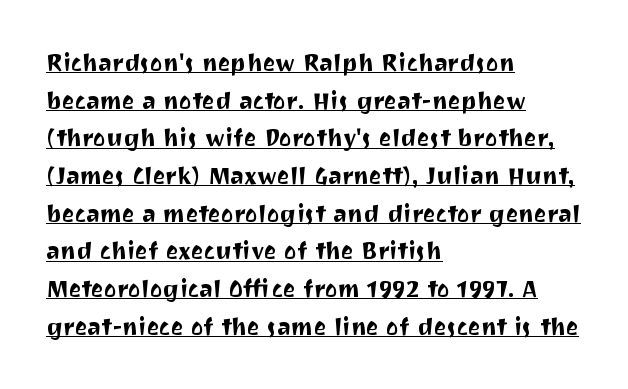
Q: Is the text italic (slanted)? A: No, it is upright.
Q: Is the text underlined? A: Yes.
Q: How is the paragraph aligned? A: Left-aligned.
Q: Is the spacing between letters normal or unusually wide? A: Normal.
Q: Is the spacing between lines tight, normal or loose? A: Normal.
